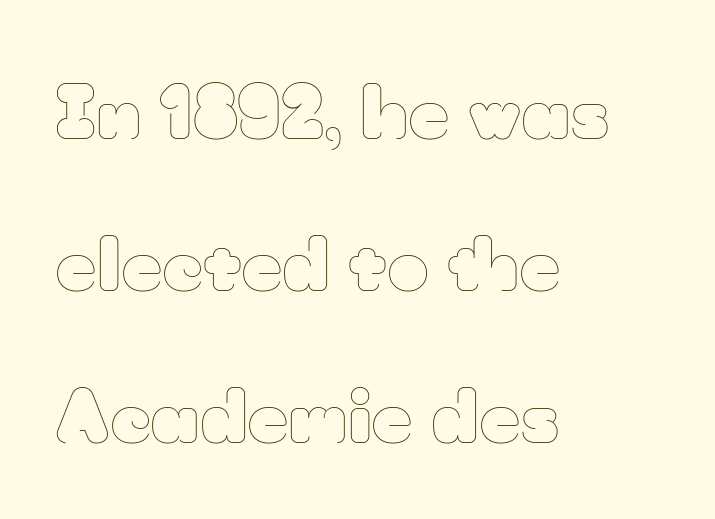
Q: Is the text bold? A: No.
Q: Is the text italic (slanted)? A: No, it is upright.
Q: Is the text underlined? A: No.
Q: How is the paragraph aligned? A: Left-aligned.
Q: Is the spacing between letters normal or unusually wide? A: Normal.
Q: Is the spacing between lines tight, normal or loose? A: Loose.
Q: Width (condensed, normal, or wide)? A: Normal.
Q: Stroke contrast? A: Low.
Q: x-height? A: Small.
Q: Monospaced? A: No.
